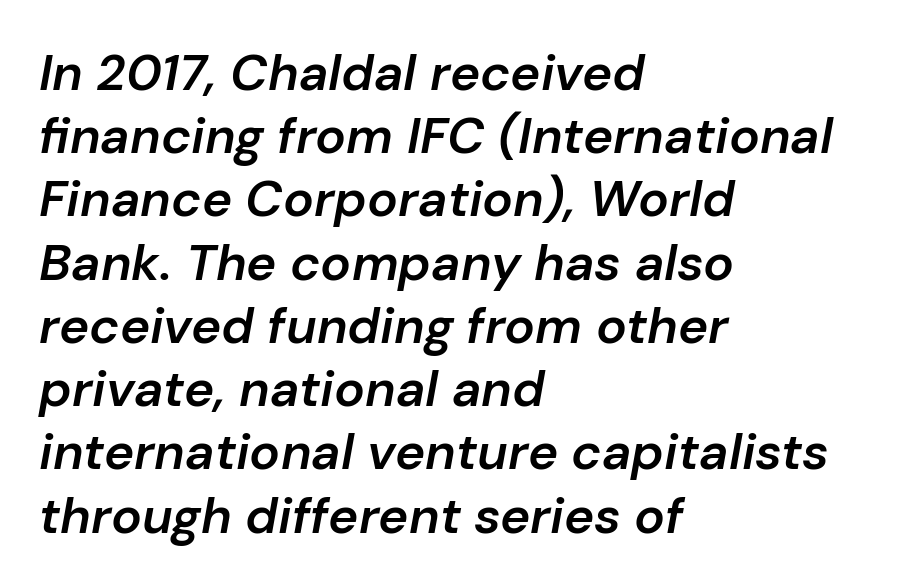
A bare baseline throughout the passage. The passage shown leans; its letterforms are oblique. Left-aligned paragraph, ragged on the right. Spacing between characters is what you'd get straight out of the box. These lines are rendered in a variable-pitch font.
